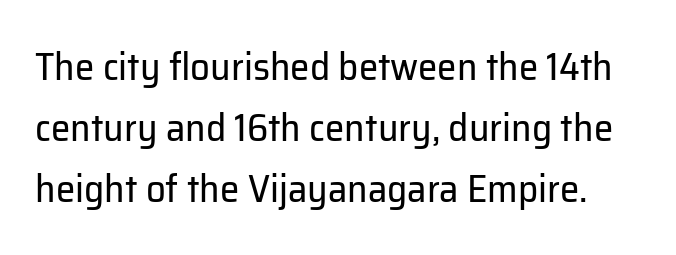
The image shows 39 px regular-weight sans-serif type, upright; set normal line spacing (1.56x), normal letter spacing, not underlined; low stroke contrast and a medium x-height.
